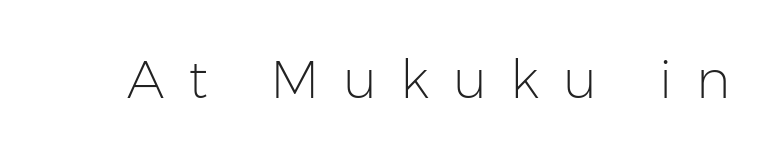
{"serif": "no", "italic": "no", "bold": "no", "weight": "light", "width": "normal", "stroke_contrast": "low", "x_height": "medium", "monospaced": "no", "underline": "no", "letter_spacing": "wide", "letter_spacing_em": 0.44, "glyph_px": 53}
